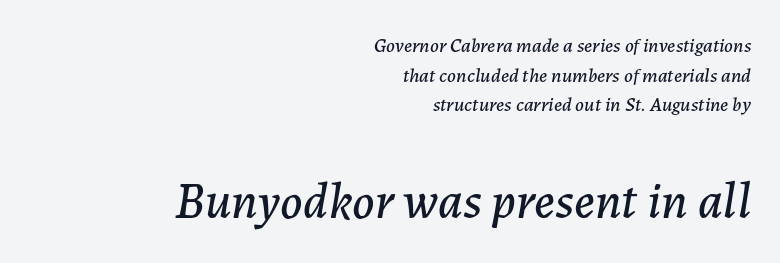
{"italic": "yes", "lean": "right", "slant_degrees": 7, "width": "normal", "stroke_contrast": "low", "x_height": "medium", "monospaced": "no", "underline": "no", "align": "right", "line_spacing": "normal", "line_spacing_ratio": 1.48, "letter_spacing": "normal", "letter_spacing_em": 0.0, "larger_block": "second", "size_ratio": 2.55, "glyph_px": 51}
